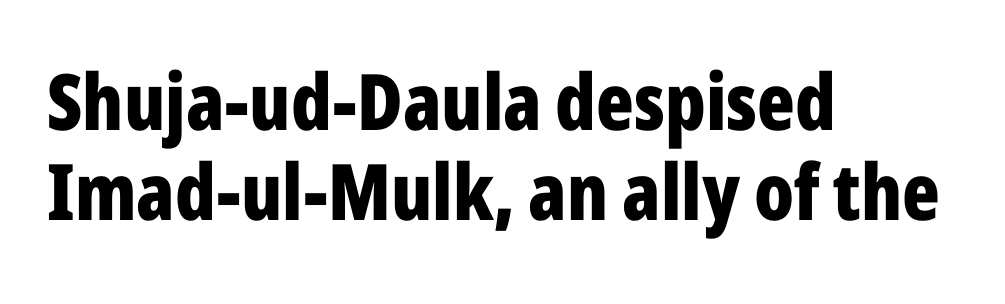
Clear beneath every line of the passage. If you drew a line through each stem, it would be perfectly vertical. The rag falls on the right side of this text block. The face used here has the dense, thick strokes of a bold. Character widths vary here, with narrow letters taking less room than wide ones.
